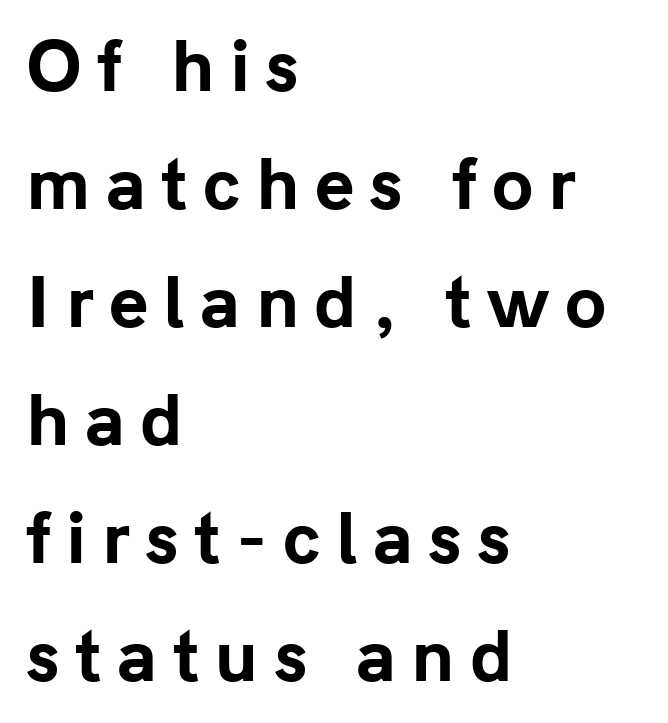
{"serif": "no", "italic": "no", "bold": "yes", "weight": "bold", "width": "normal", "stroke_contrast": "low", "x_height": "medium", "monospaced": "no", "underline": "no", "align": "left", "line_spacing_ratio": 1.76, "letter_spacing": "wide", "letter_spacing_em": 0.23, "glyph_px": 67}
